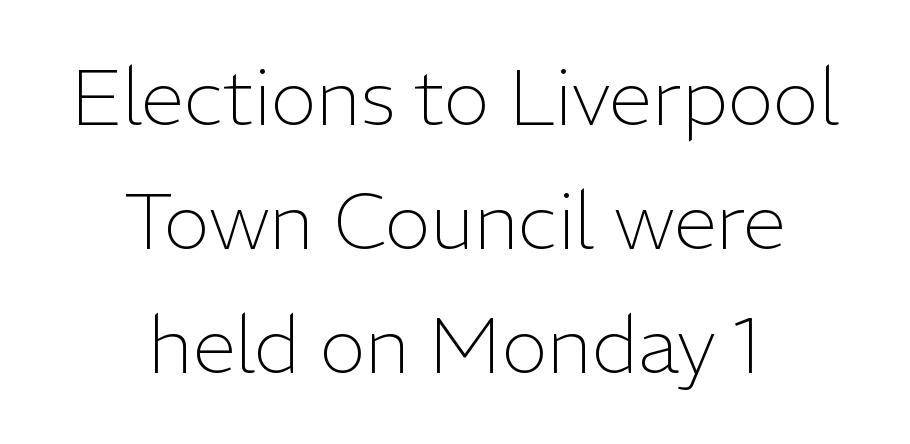
The image shows 78 px light sans-serif type, upright; set centered, normal line spacing (1.59x), normal letter spacing, not underlined; low stroke contrast and a medium x-height.
